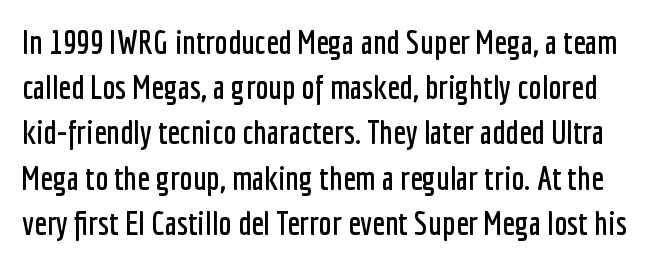
Q: Is the text italic (slanted)? A: No, it is upright.
Q: Is the typeface a serif or a sans-serif typeface? A: Sans-serif.
Q: Is the text underlined? A: No.
Q: Is the spacing between letters normal or unusually wide? A: Normal.
Q: Is the spacing between lines tight, normal or loose? A: Normal.
Q: Width (condensed, normal, or wide)? A: Condensed.
Q: Stroke contrast? A: Low.
Q: x-height? A: Medium.
Q: Monospaced? A: No.
